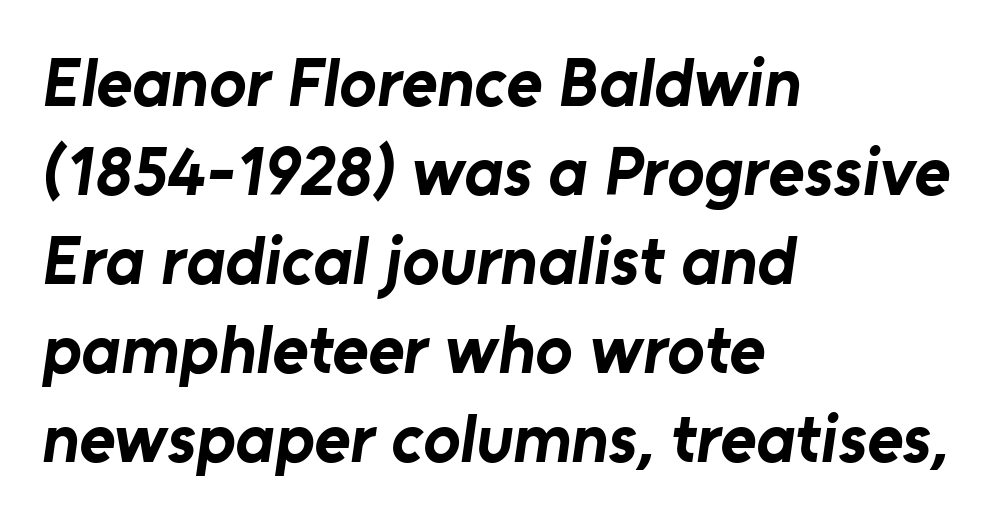
The passage shown is typed in a proportional face where columns would drift. No word sits above an underline. Does extra space separate the letters? No, they use regular spacing. The ragged edge is on the right, which tells us the setting is flush left. The letters are bold, with thick, heavy strokes.
